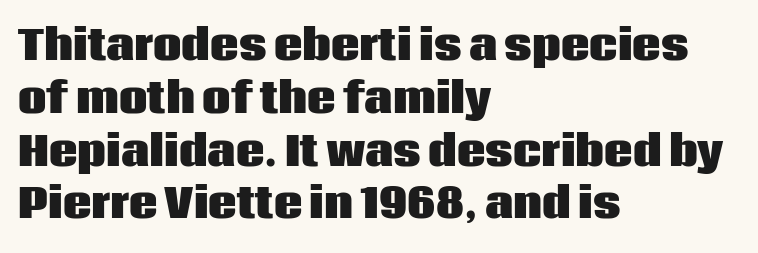
Q: Is the text bold? A: Yes.
Q: Is the text italic (slanted)? A: No, it is upright.
Q: Is the typeface a serif or a sans-serif typeface? A: Sans-serif.
Q: Is the text underlined? A: No.
Q: How is the paragraph aligned? A: Left-aligned.
Q: Is the spacing between letters normal or unusually wide? A: Normal.
Q: Is the spacing between lines tight, normal or loose? A: Normal.
Q: Width (condensed, normal, or wide)? A: Normal.
Q: Stroke contrast? A: Low.
Q: x-height? A: Large.
Q: Monospaced? A: No.
